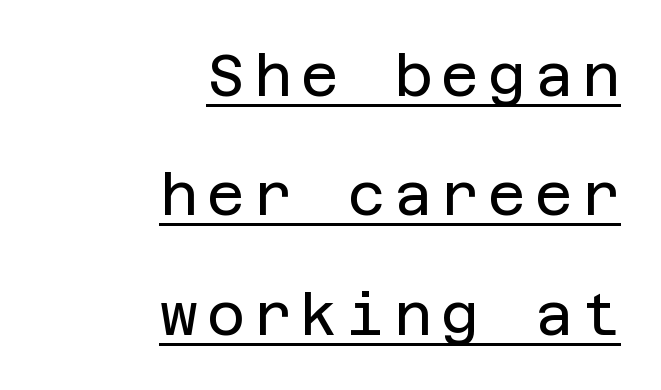
The image shows 58 px regular-weight sans-serif type, upright; set right-aligned, loose line spacing (2.06x), underlined; low stroke contrast and a large x-height.
